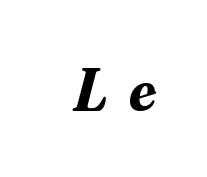
The image shows 60 px bold serif type, italic (leaning right); set unusually wide letter spacing (+0.37 em), not underlined; medium stroke contrast and a small x-height.
